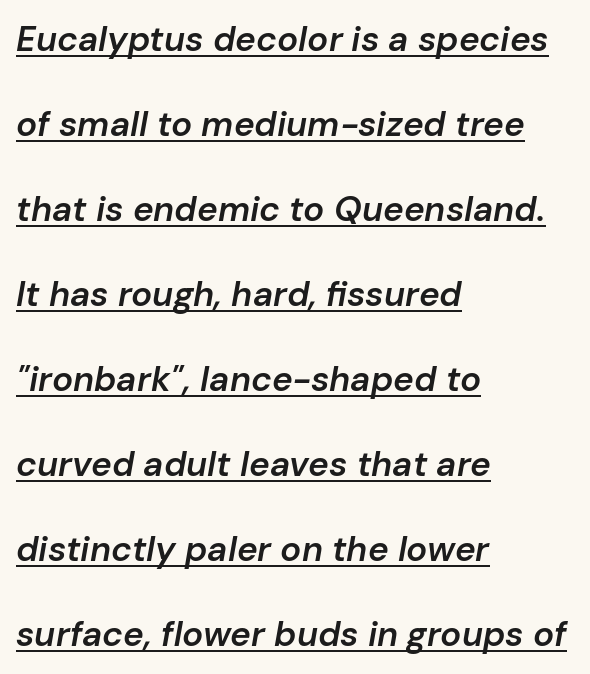
{"italic": "yes", "lean": "right", "slant_degrees": 10, "bold": "semi", "weight": "semibold", "width": "normal", "stroke_contrast": "low", "x_height": "medium", "monospaced": "no", "underline": "yes", "align": "left", "line_spacing": "loose", "line_spacing_ratio": 2.43, "letter_spacing": "normal", "letter_spacing_em": 0.0, "glyph_px": 35}
